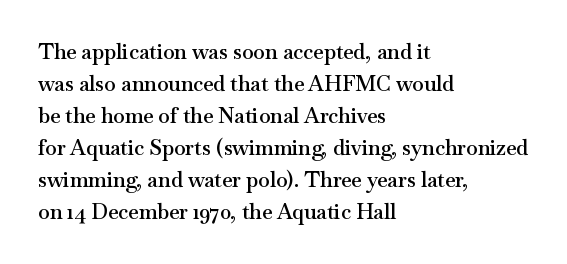
{"italic": "no", "bold": "semi", "underline": "no", "align": "left", "line_spacing": "normal", "line_spacing_ratio": 1.52, "letter_spacing": "normal", "letter_spacing_em": 0.0, "glyph_px": 21}
